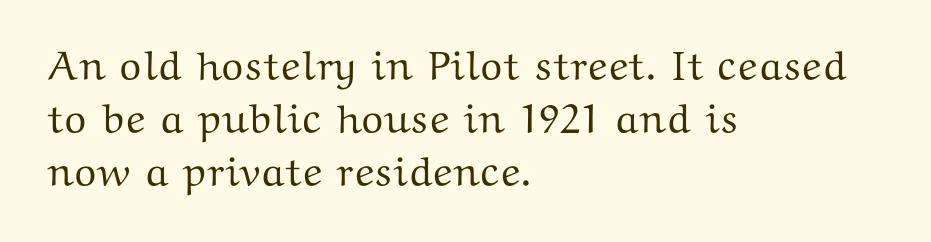
{"serif": "yes", "italic": "no", "width": "wide", "stroke_contrast": "medium", "x_height": "medium", "monospaced": "no", "underline": "no", "align": "left", "line_spacing": "normal", "line_spacing_ratio": 1.29, "letter_spacing": "normal", "letter_spacing_em": 0.0, "glyph_px": 41}
